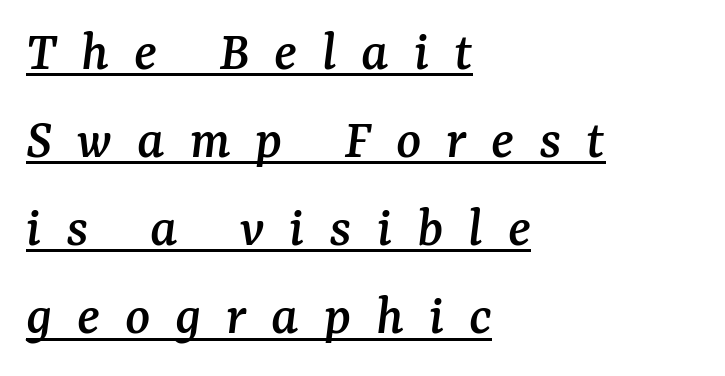
The image shows 58 px serif type, italic (leaning right); set left-aligned, normal line spacing (1.52x), unusually wide letter spacing (+0.43 em), underlined; medium stroke contrast and a medium x-height.
